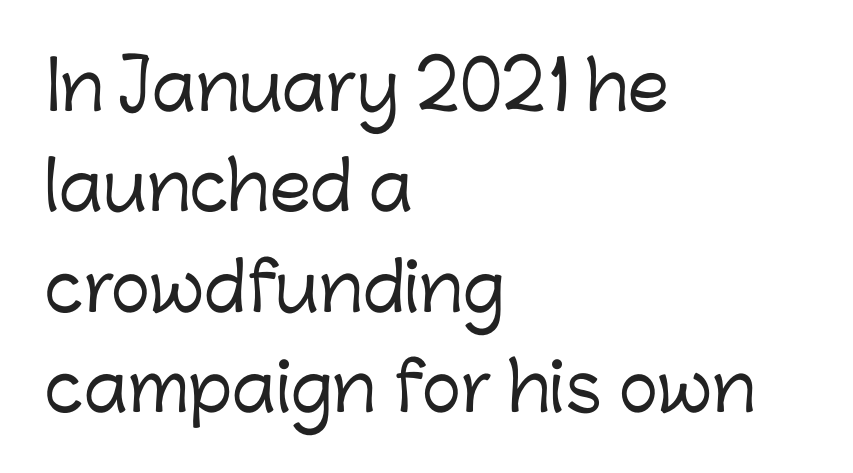
The image shows 66 px sans-serif type, upright; set left-aligned, normal line spacing (1.52x), normal letter spacing, not underlined; low stroke contrast and a medium x-height.
